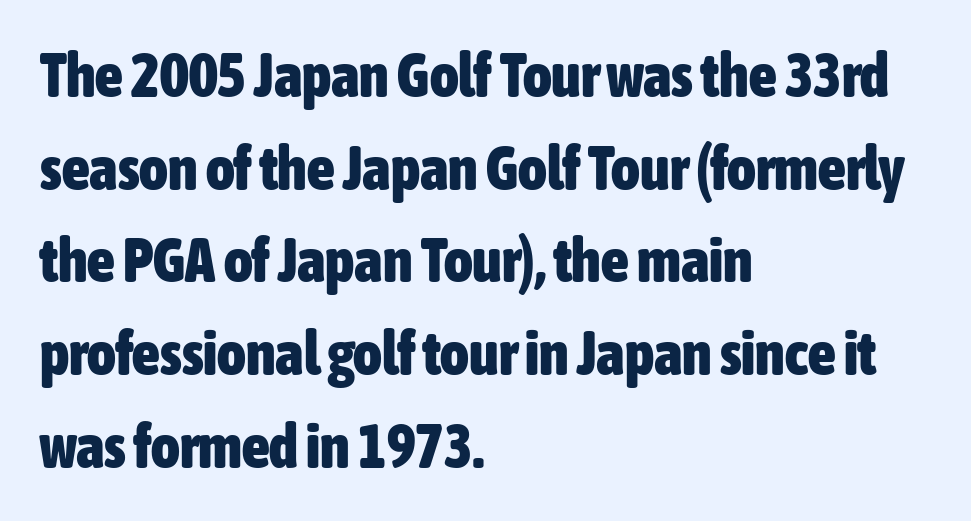
{"serif": "no", "italic": "no", "bold": "yes", "weight": "heavy", "width": "condensed", "stroke_contrast": "low", "x_height": "medium", "monospaced": "no", "underline": "no", "align": "left", "line_spacing": "normal", "line_spacing_ratio": 1.52, "letter_spacing": "normal", "letter_spacing_em": 0.0, "glyph_px": 61}
